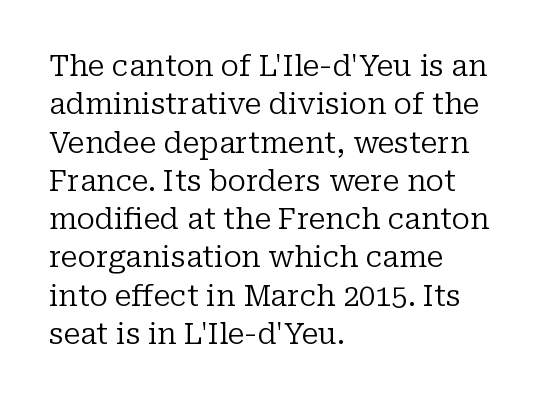
The image shows 29 px regular-weight serif type, upright; set left-aligned, normal line spacing (1.32x), normal letter spacing, not underlined; low stroke contrast and a medium x-height.
